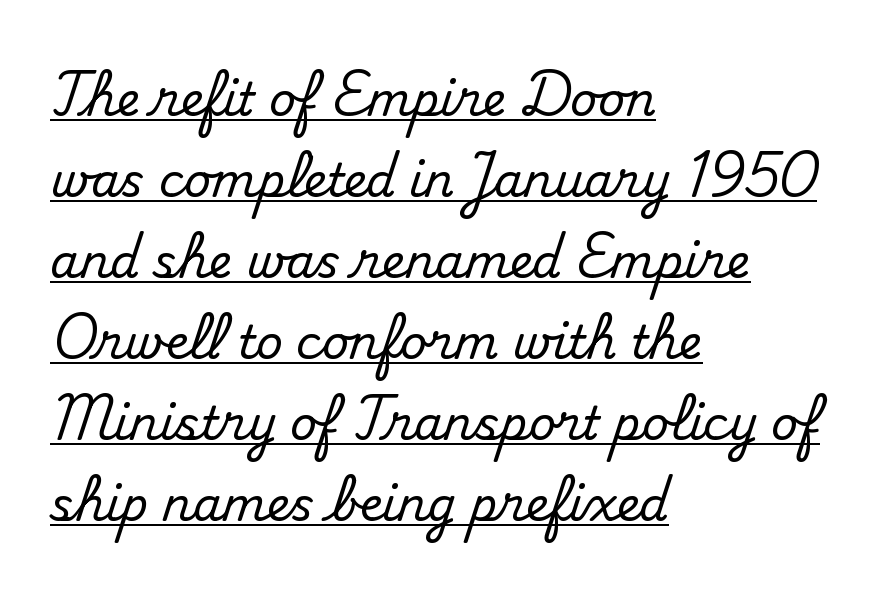
Q: Is the text italic (slanted)? A: Yes.
Q: Is the typeface a serif or a sans-serif typeface? A: Serif.
Q: Is the text underlined? A: Yes.
Q: How is the paragraph aligned? A: Left-aligned.
Q: Is the spacing between letters normal or unusually wide? A: Normal.
Q: Width (condensed, normal, or wide)? A: Normal.
Q: Stroke contrast? A: Medium.
Q: x-height? A: Small.
Q: Monospaced? A: No.
